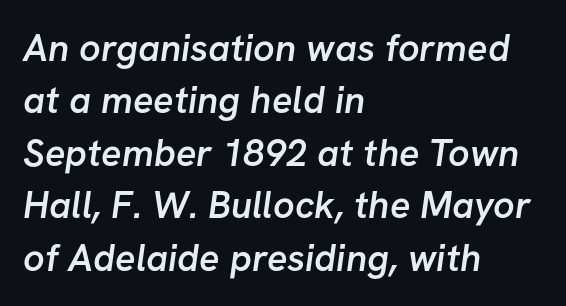
The passage shown is semibold, sitting just below true bold. Observe the ordinary spacing: letters are neighbours, not strangers. The passage shown is not underscored anywhere. A typesetter would call this leading conventional body-copy spacing.
